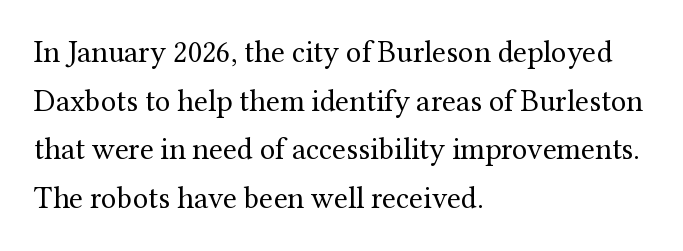
The image shows 31 px regular-weight serif type, upright; set left-aligned, normal line spacing (1.57x), normal letter spacing, not underlined; medium stroke contrast and a medium x-height.
